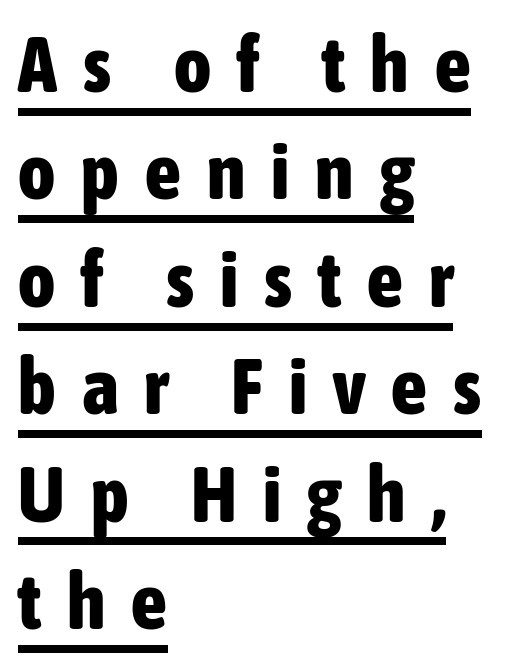
{"serif": "no", "italic": "no", "bold": "yes", "weight": "bold", "width": "condensed", "stroke_contrast": "low", "x_height": "medium", "monospaced": "no", "underline": "yes", "align": "left", "line_spacing": "normal", "line_spacing_ratio": 1.36, "letter_spacing": "wide", "letter_spacing_em": 0.33, "glyph_px": 79}
